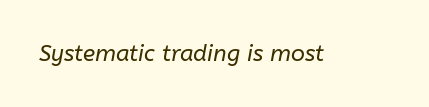
Q: Is the text bold? A: No.
Q: Is the text italic (slanted)? A: Yes, it leans right by about 10 degrees.
Q: Is the text underlined? A: No.
Q: Is the spacing between letters normal or unusually wide? A: Normal.
